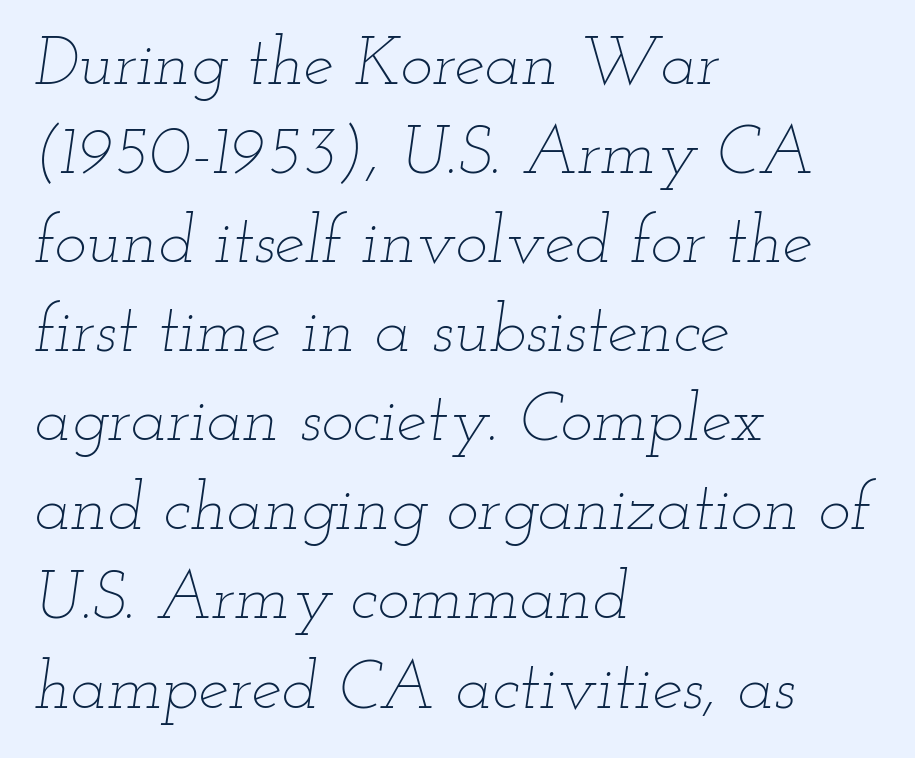
{"italic": "yes", "lean": "right", "slant_degrees": 12, "bold": "no", "weight": "thin", "width": "wide", "stroke_contrast": "low", "x_height": "small", "monospaced": "no", "underline": "no", "align": "left", "line_spacing": "normal", "line_spacing_ratio": 1.31, "letter_spacing": "normal", "letter_spacing_em": 0.0, "glyph_px": 68}
